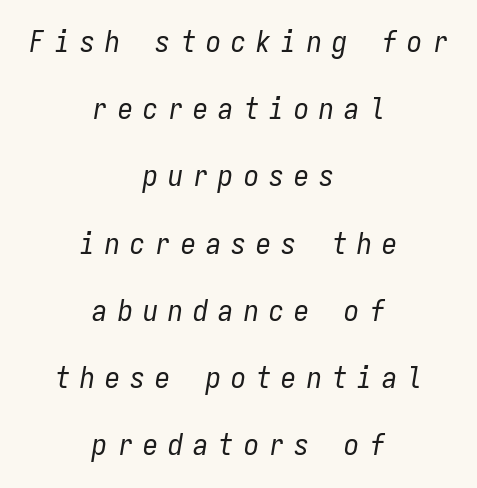
Q: Is the text bold? A: No.
Q: Is the text italic (slanted)? A: Yes, it leans right by about 9 degrees.
Q: Is the text underlined? A: No.
Q: How is the paragraph aligned? A: Centered.
Q: Is the spacing between letters normal or unusually wide? A: Unusually wide.
Q: Is the spacing between lines tight, normal or loose? A: Loose.
Q: Width (condensed, normal, or wide)? A: Condensed.
Q: Stroke contrast? A: Low.
Q: x-height? A: Medium.
Q: Monospaced? A: Yes.
